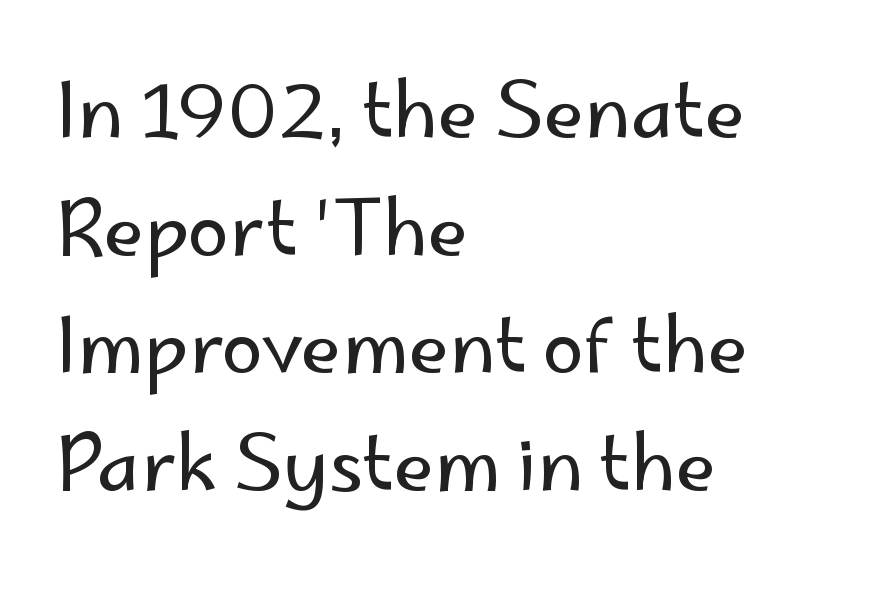
The image shows 75 px regular-weight sans-serif type, upright; set left-aligned, normal line spacing (1.57x), normal letter spacing, not underlined; low stroke contrast and a small x-height.
